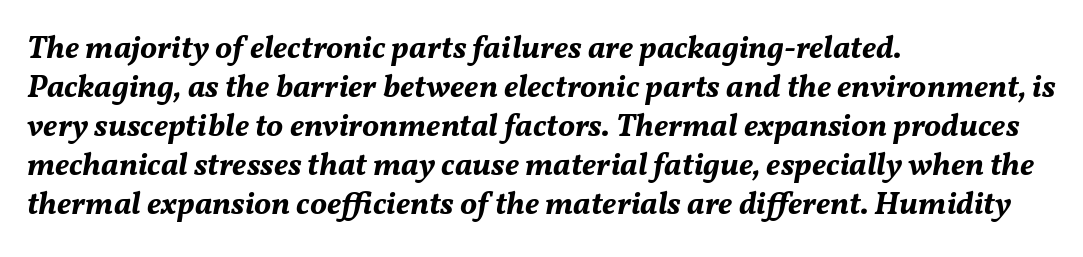
{"italic": "yes", "lean": "right", "slant_degrees": 11, "bold": "yes", "weight": "bold", "width": "normal", "stroke_contrast": "medium", "x_height": "medium", "monospaced": "no", "underline": "no", "align": "left", "line_spacing_ratio": 1.22, "letter_spacing": "normal", "letter_spacing_em": 0.0, "glyph_px": 32}
